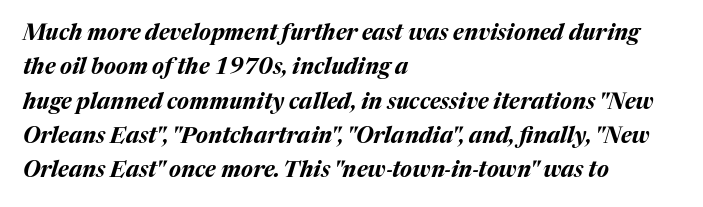
{"italic": "yes", "lean": "right", "slant_degrees": 17, "bold": "yes", "underline": "no", "align": "left", "line_spacing": "normal", "line_spacing_ratio": 1.56, "letter_spacing": "normal", "letter_spacing_em": 0.0, "glyph_px": 22}
